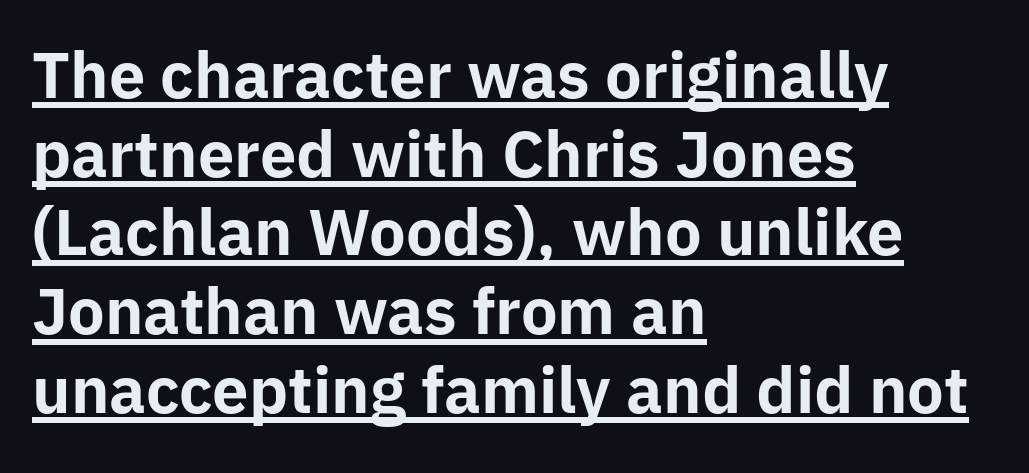
This sample keeps an unexceptional amount of space between lines. A baseline rule has been typeset under these characters. Character widths vary here, with narrow letters taking less room than wide ones. Inter-character spacing is left at the font's built-in metrics. When letters stand straight like this, we call the style roman or upright. The lines in this sample share a left origin and differ only in where they stop.
